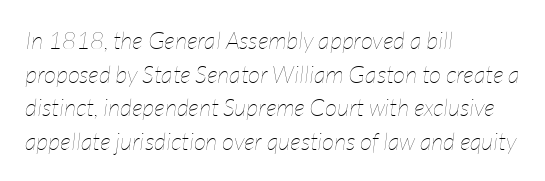
Q: Is the text bold? A: No.
Q: Is the text italic (slanted)? A: Yes, it leans right by about 7 degrees.
Q: Is the text underlined? A: No.
Q: How is the paragraph aligned? A: Left-aligned.
Q: Is the spacing between letters normal or unusually wide? A: Normal.
Q: Is the spacing between lines tight, normal or loose? A: Normal.
